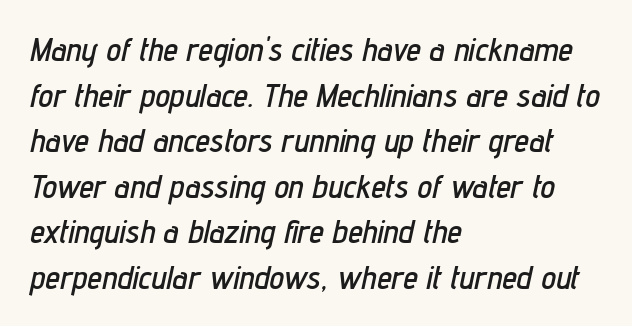
Q: Is the text italic (slanted)? A: Yes, it leans right by about 12 degrees.
Q: Is the text underlined? A: No.
Q: How is the paragraph aligned? A: Left-aligned.
Q: Is the spacing between letters normal or unusually wide? A: Normal.
Q: Is the spacing between lines tight, normal or loose? A: Normal.
Q: Width (condensed, normal, or wide)? A: Condensed.
Q: Stroke contrast? A: Low.
Q: x-height? A: Medium.
Q: Monospaced? A: No.
